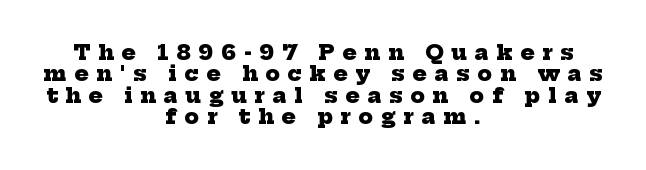
{"bold": "yes", "underline": "no", "align": "center", "line_spacing": "tight", "line_spacing_ratio": 1.02, "letter_spacing": "wide", "letter_spacing_em": 0.37, "glyph_px": 21}
